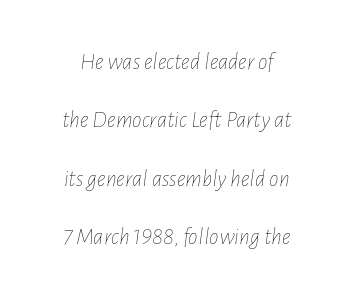
The image shows 24 px text type, italic (leaning right); set loose line spacing (2.43x), normal letter spacing, not underlined.
